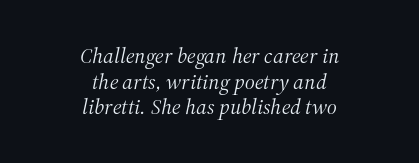
Each row of text sits above clean, open space. These lines keep a tight, regular rhythm from letter to letter. In terms of posture, this sample is oblique. Casual observation: everything's sitting right in the middle. Stems and bowls with no extra thickness — not bold.
